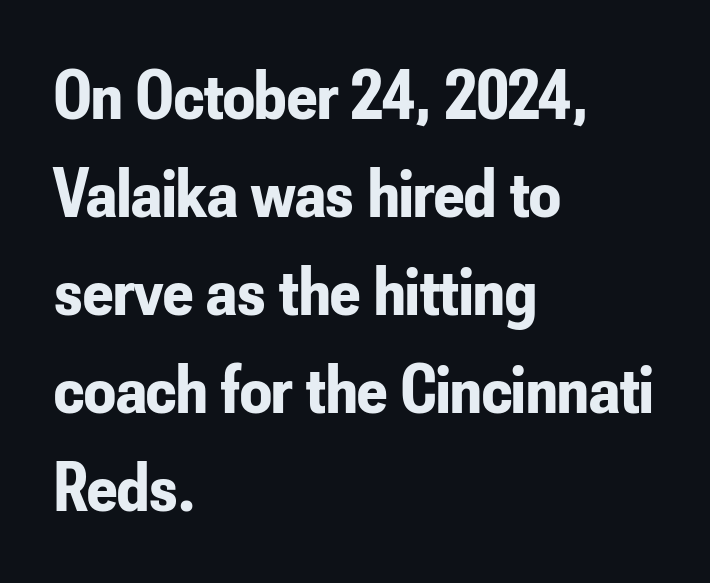
Q: Is the text bold? A: Yes.
Q: Is the text italic (slanted)? A: No, it is upright.
Q: Is the typeface a serif or a sans-serif typeface? A: Sans-serif.
Q: Is the text underlined? A: No.
Q: How is the paragraph aligned? A: Left-aligned.
Q: Is the spacing between letters normal or unusually wide? A: Normal.
Q: Is the spacing between lines tight, normal or loose? A: Normal.
Q: Width (condensed, normal, or wide)? A: Condensed.
Q: Stroke contrast? A: Low.
Q: x-height? A: Small.
Q: Monospaced? A: No.
